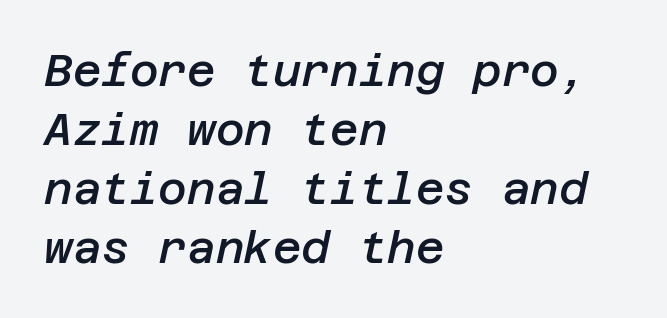
The image shows 44 px semibold type, italic (leaning right); set left-aligned, normal line spacing (1.34x), normal letter spacing, not underlined; low stroke contrast and a large x-height.
